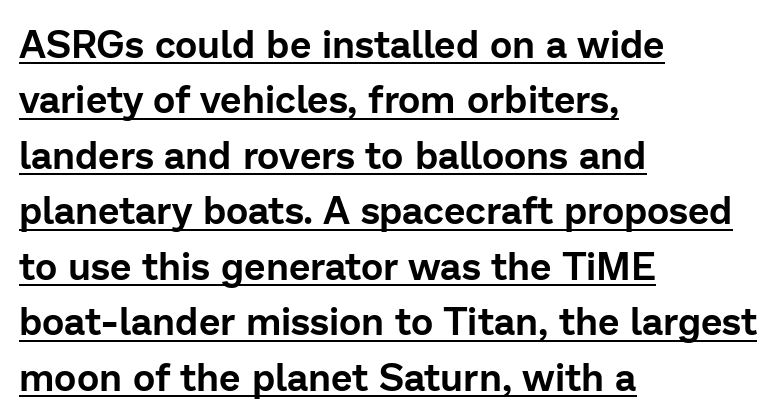
Q: Is the text italic (slanted)? A: No, it is upright.
Q: Is the typeface a serif or a sans-serif typeface? A: Sans-serif.
Q: Is the text underlined? A: Yes.
Q: How is the paragraph aligned? A: Left-aligned.
Q: Is the spacing between letters normal or unusually wide? A: Normal.
Q: Is the spacing between lines tight, normal or loose? A: Normal.
Q: Width (condensed, normal, or wide)? A: Normal.
Q: Stroke contrast? A: Low.
Q: x-height? A: Medium.
Q: Monospaced? A: No.
